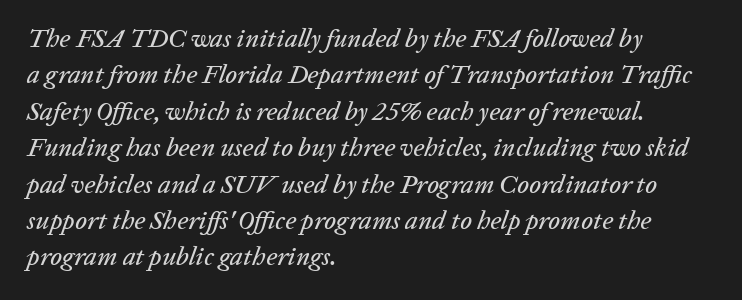
The image shows 26 px text type, italic (leaning right); set left-aligned, normal line spacing (1.4x), normal letter spacing, not underlined.
